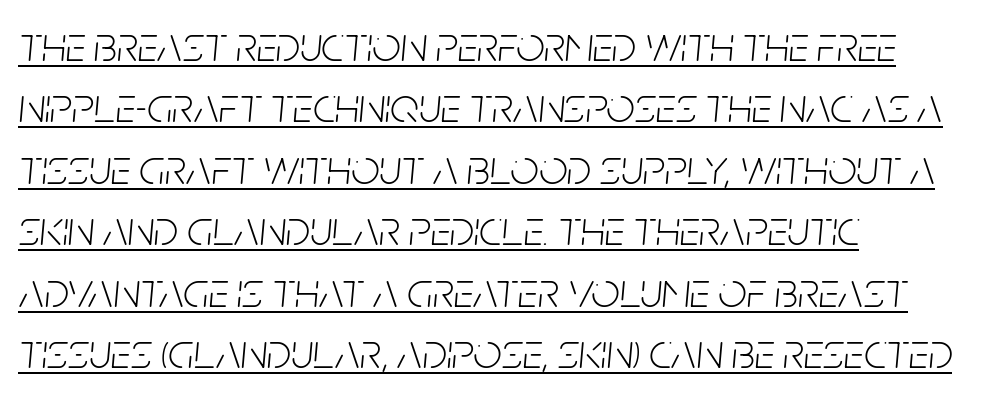
The image shows 50 px light, condensed type, italic (leaning right); set left-aligned, line spacing 1.23x, normal letter spacing, underlined; low stroke contrast and a large x-height.
